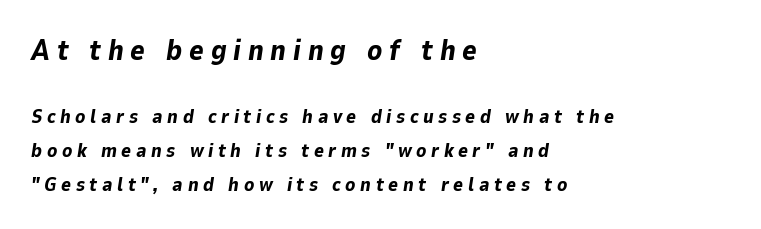
The passage shown is not underscored anywhere. Compared with a centered layout, this one pins lines to the left instead. Large over small — that's the arrangement of the two blocks here. You could only call the tracking loose — the letters float apart. A typesetter would call this proportional, since set widths differ per character. The passage shown leans; its letterforms are oblique.
